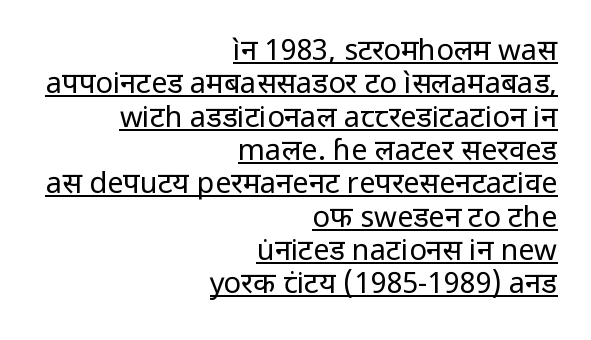
{"serif": "no", "italic": "no", "bold": "no", "weight": "regular", "width": "normal", "stroke_contrast": "low", "x_height": "medium", "monospaced": "no", "underline": "yes", "align": "right", "line_spacing": "tight", "line_spacing_ratio": 1.15, "letter_spacing": "normal", "letter_spacing_em": 0.0, "glyph_px": 29}
